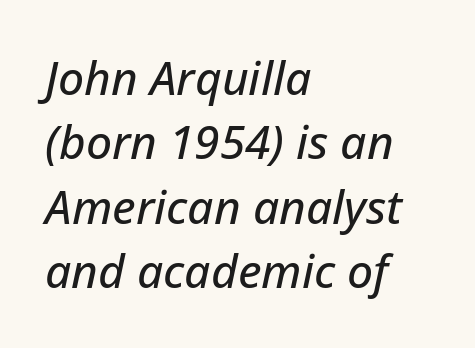
The image shows 46 px text type, italic (leaning right); set left-aligned, normal line spacing (1.4x), normal letter spacing, not underlined; low stroke contrast and a medium x-height.
